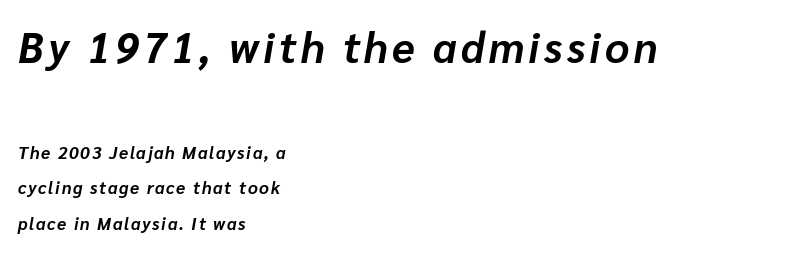
Looks like regular typesetting: each glyph gets only the width it needs. Strong, thick strokes mark this as bold type. The first block has been scaled up relative to the second. The foot of each line stays bare and open. Slanted lettering throughout.
